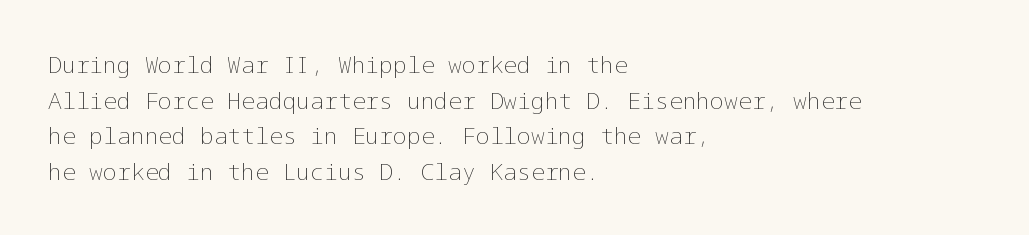
Baseline-to-baseline distance is the conventional proportion of letter height. The passage is arranged the way most books set body copy — flush left. The glyphs are unaccompanied by any horizontal stroke below them. The gaps between neighbouring characters are ordinary and unremarkable.
